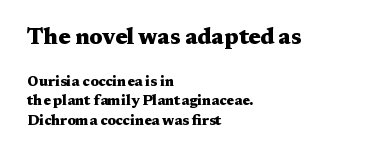
{"italic": "no", "bold": "yes", "underline": "no", "align": "left", "line_spacing": "normal", "line_spacing_ratio": 1.38, "letter_spacing": "normal", "letter_spacing_em": 0.0, "larger_block": "first", "size_ratio": 1.57, "glyph_px": 22}
